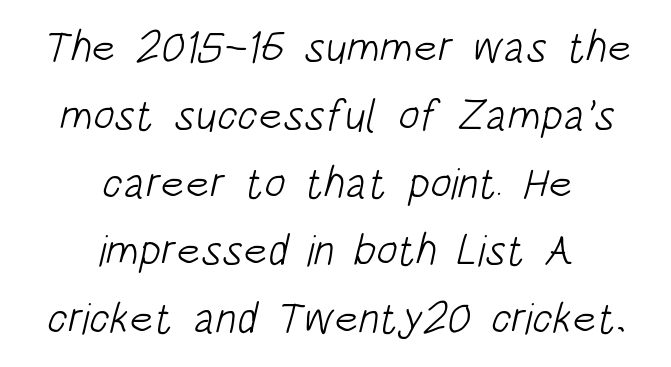
The letterforms sit at book weight or below. Classification — sans serif. A clean baseline with only descenders dipping below it. The line-height multiplier appears to be the usual default.
